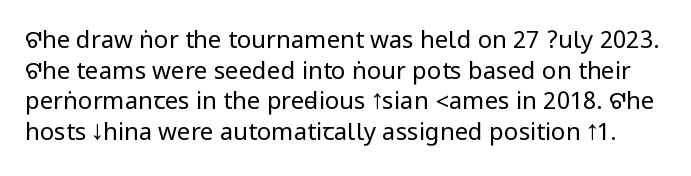
Vertical spacing — default. This is the regular roman posture of the typeface. Bare-footed words on every line. Stroke mass is kept to a normal reading level or below.
